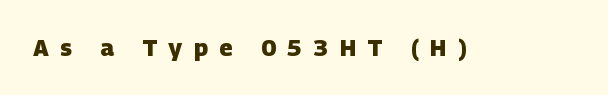
{"bold": "yes", "underline": "no", "letter_spacing": "wide", "letter_spacing_em": 0.49, "glyph_px": 23}
